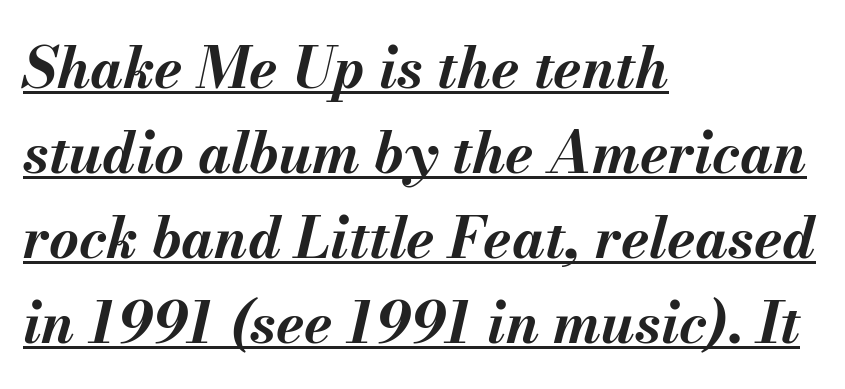
{"italic": "yes", "lean": "right", "slant_degrees": 13, "bold": "yes", "weight": "bold", "width": "normal", "stroke_contrast": "medium", "x_height": "small", "monospaced": "no", "underline": "yes", "align": "left", "line_spacing": "normal", "line_spacing_ratio": 1.49, "letter_spacing": "normal", "letter_spacing_em": 0.0, "glyph_px": 57}
